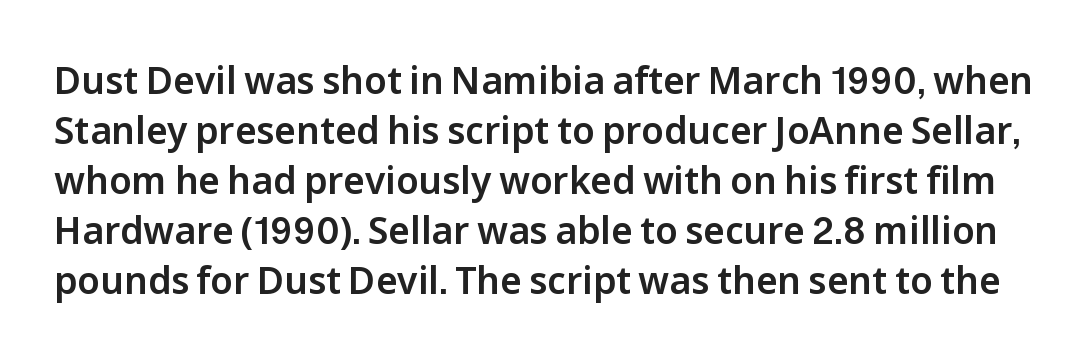
The image shows 37 px sans-serif type, upright; set normal line spacing (1.35x), normal letter spacing, not underlined; low stroke contrast and a medium x-height.
